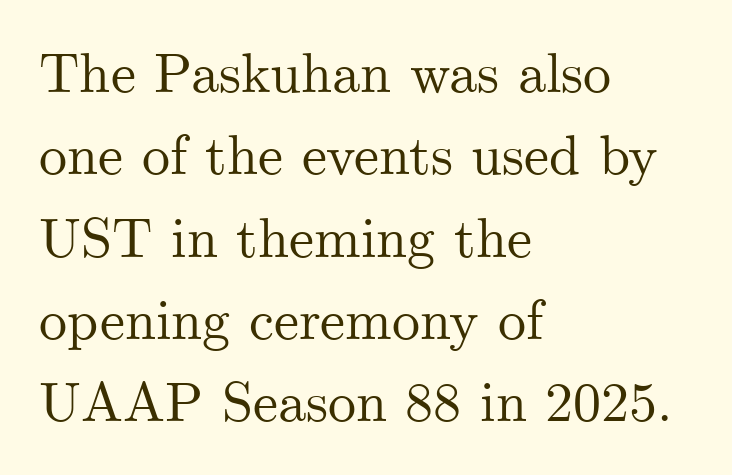
{"serif": "yes", "italic": "no", "width": "normal", "stroke_contrast": "medium", "x_height": "small", "monospaced": "no", "underline": "no", "align": "left", "line_spacing": "normal", "line_spacing_ratio": 1.47, "letter_spacing": "normal", "letter_spacing_em": 0.0, "glyph_px": 56}
